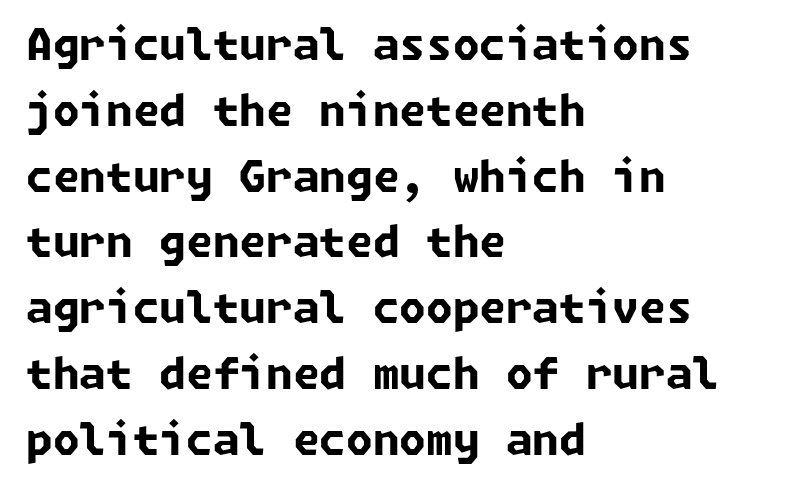
Nothing unusual about the tracking: characters are spaced as the font intends. I'd describe the lettering as bold — thick and assertive. Leftover space on each line is placed entirely after the last word. The block of text has a typical density, with ordinary space between rows.
